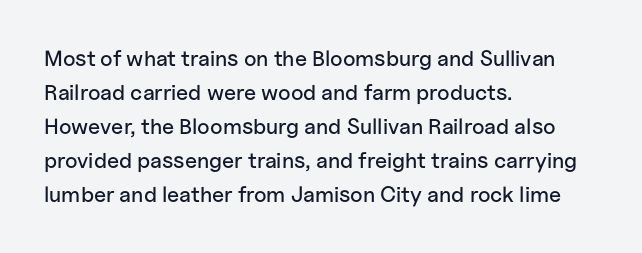
Students, observe: this is what conventionally led text looks like. This sample uses an upright cut, with every glyph sitting square on the baseline. A clean baseline with only descenders dipping below it. Each word holds together tightly as a unit, with standard inter-letter gaps.
